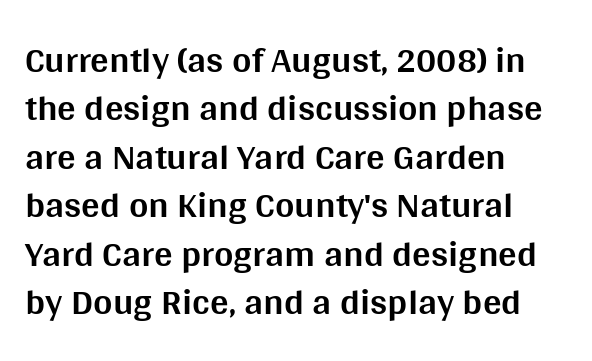
{"serif": "no", "italic": "no", "bold": "yes", "weight": "bold", "width": "normal", "stroke_contrast": "medium", "x_height": "large", "monospaced": "no", "underline": "no", "align": "left", "line_spacing": "normal", "line_spacing_ratio": 1.31, "letter_spacing": "normal", "letter_spacing_em": 0.0, "glyph_px": 37}
